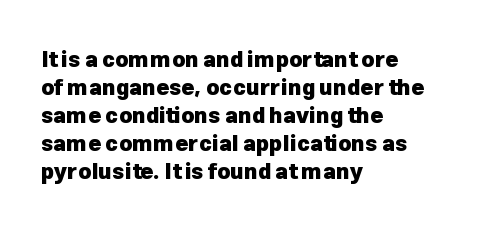
The image shows 22 px bold type, upright; set left-aligned, normal line spacing (1.27x), normal letter spacing, not underlined.
